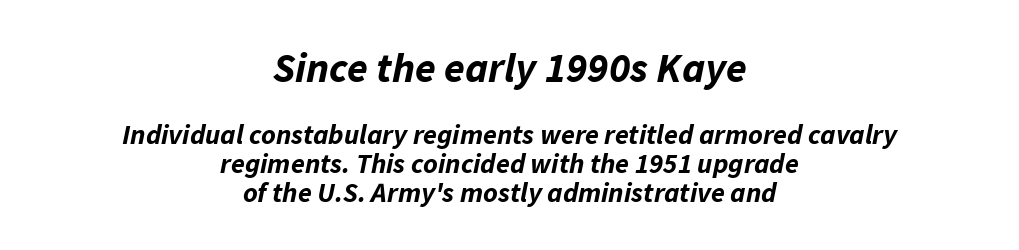
{"italic": "yes", "lean": "right", "slant_degrees": 11, "bold": "yes", "weight": "bold", "width": "normal", "stroke_contrast": "low", "x_height": "medium", "monospaced": "no", "underline": "no", "align": "center", "line_spacing": "tight", "line_spacing_ratio": 1.02, "letter_spacing": "normal", "letter_spacing_em": 0.0, "larger_block": "first", "size_ratio": 1.5, "glyph_px": 42}
